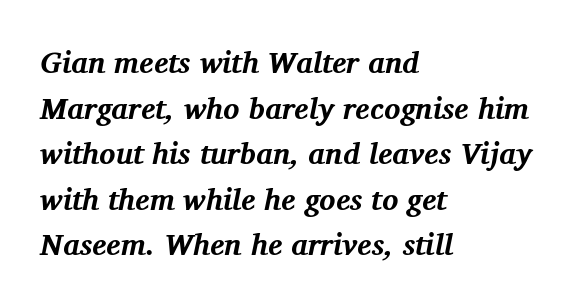
The space between consecutive lines is moderate. The passage shown is typeset with a serif family. This sample has the flowing, uneven cadence of proportional lettering. A typesetter would mark this as italic. Each word holds together tightly as a unit, with standard inter-letter gaps. This rendering uses left alignment, leaving the right contour irregular.
